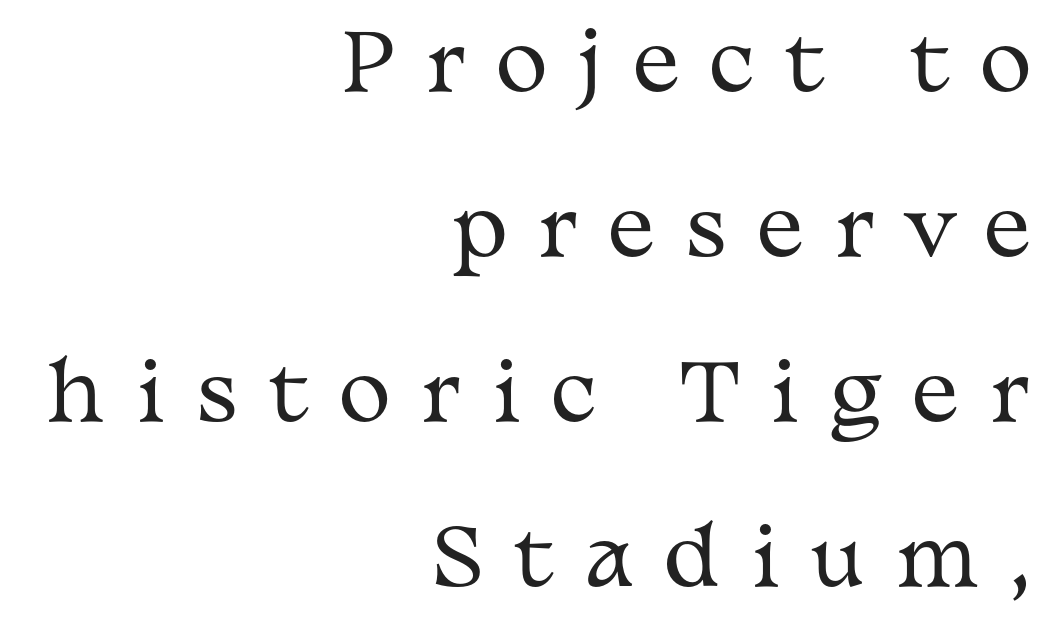
The image shows 79 px regular-weight, wide serif type, upright; set right-aligned, loose line spacing (2.09x), unusually wide letter spacing (+0.39 em), not underlined; medium stroke contrast and a medium x-height.
